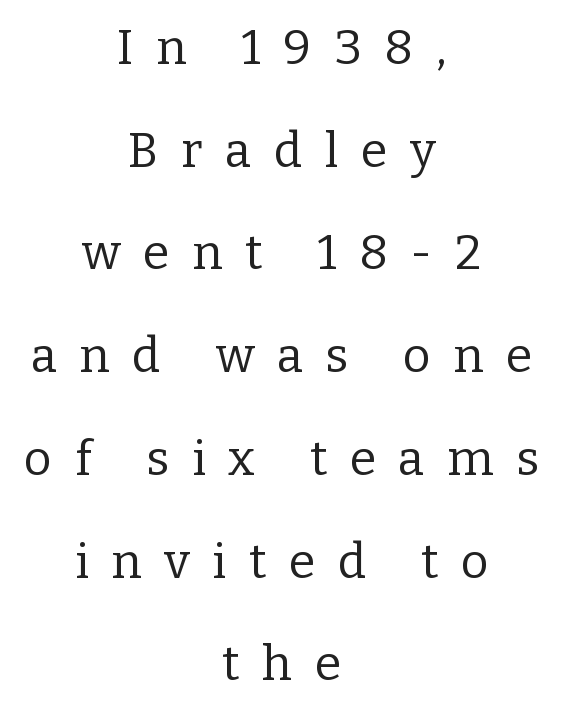
{"serif": "yes", "italic": "no", "bold": "no", "weight": "regular", "width": "normal", "stroke_contrast": "low", "x_height": "medium", "monospaced": "no", "underline": "no", "align": "center", "line_spacing": "loose", "line_spacing_ratio": 2.14, "letter_spacing": "wide", "letter_spacing_em": 0.47, "glyph_px": 48}
